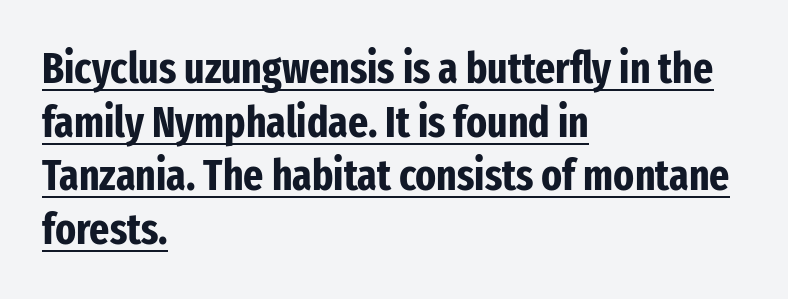
{"serif": "no", "italic": "no", "bold": "yes", "weight": "bold", "width": "condensed", "stroke_contrast": "low", "x_height": "medium", "monospaced": "no", "underline": "yes", "align": "left", "line_spacing": "normal", "line_spacing_ratio": 1.25, "letter_spacing": "normal", "letter_spacing_em": 0.0, "glyph_px": 43}
